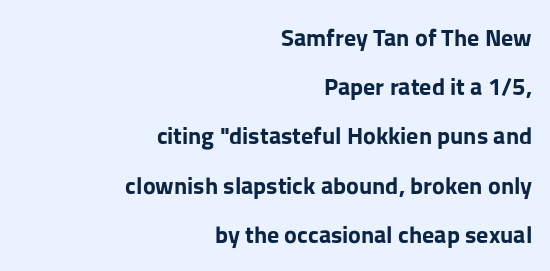
Line spacing here is loose. Ordinary non-slanted type is in use. These lines keep a tight, regular rhythm from letter to letter. The area under the type is left untouched. The rendering uses a bold face; every stroke is thick and dark. Where is the straight margin? On the right.
